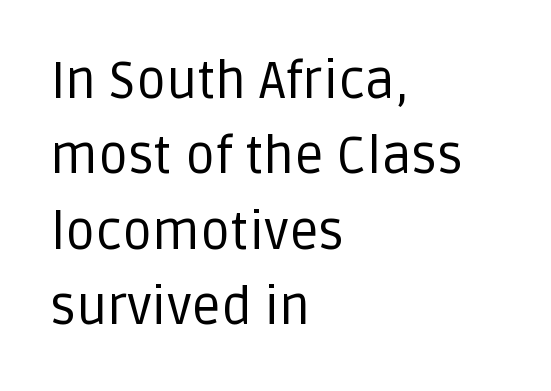
The image shows 52 px regular-weight sans-serif type, upright; set left-aligned, normal line spacing (1.45x), normal letter spacing, not underlined; low stroke contrast and a large x-height.
